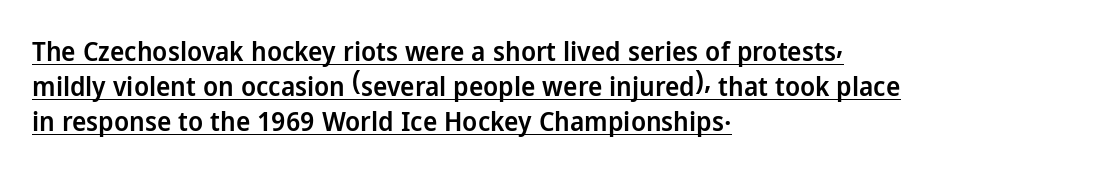
Honestly, the underline is the first thing you notice here. This is moderately heavy type, rendered in semibold. The vertical gap from one line to the next is medium. The gaps between neighbouring characters are ordinary and unremarkable. Line beginnings align vertically; line endings do not. These lines were composed using upright roman letters.
